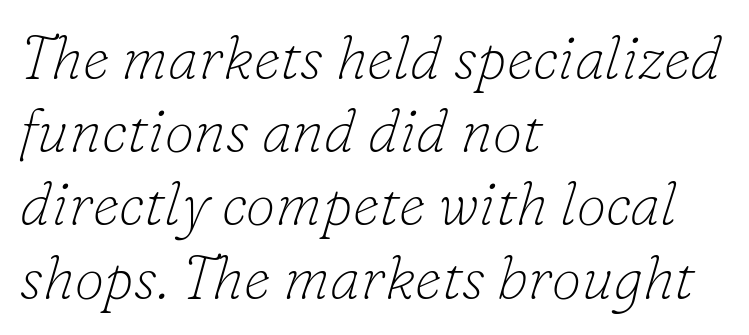
Looks like regular typesetting: each glyph gets only the width it needs. Small tapered or slab feet sit at the stroke ends, so this counts as serif. Honestly, the letter spacing is just normal — you wouldn't notice it. The space beneath each line is pristine and unruled.
